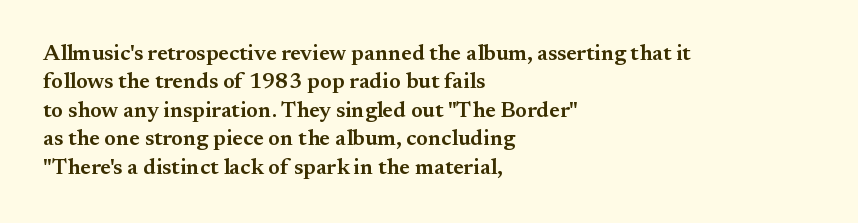
Tall strokes in this sample are plumb rather than angled. Caption: multi-line text, flush left, ragged right. Underline: absent. No extra tracking has been applied to these lines. The passage shown stacks its lines at a standard gap.
